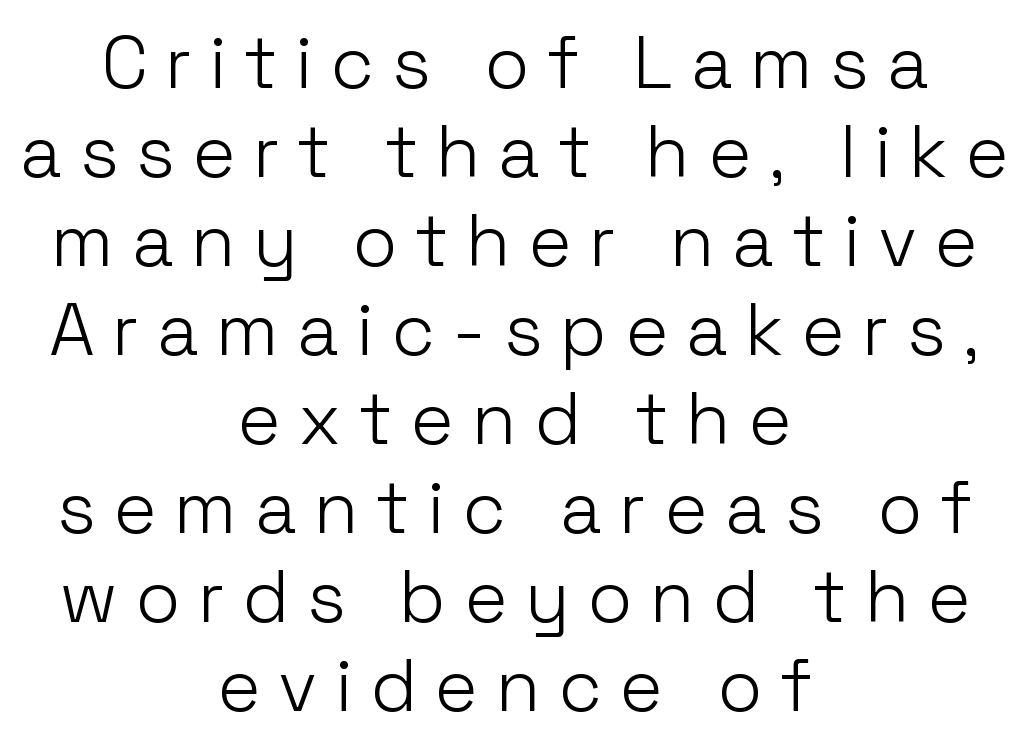
{"serif": "no", "italic": "no", "bold": "no", "weight": "light", "width": "normal", "stroke_contrast": "low", "x_height": "medium", "monospaced": "no", "underline": "no", "align": "center", "line_spacing_ratio": 1.22, "letter_spacing": "wide", "letter_spacing_em": 0.24, "glyph_px": 73}
